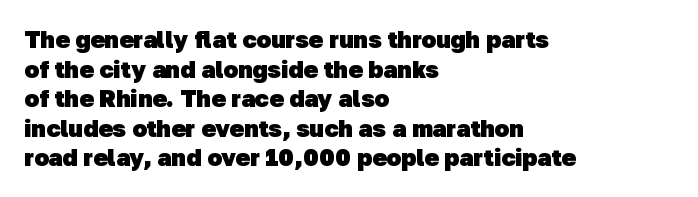
{"bold": "yes", "underline": "no", "align": "left", "line_spacing_ratio": 1.23, "letter_spacing": "normal", "letter_spacing_em": 0.0, "glyph_px": 24}
